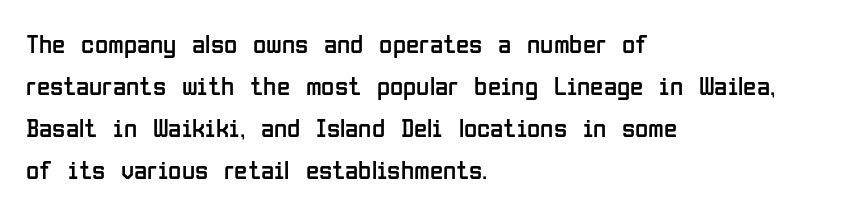
Anything drawn beneath the words? Only blank space. Each word holds together tightly as a unit, with standard inter-letter gaps. Each stroke keeps to a modest, everyday thickness or less. Normally led — the rows are evenly, conventionally spaced. In CSS terms this would be text-align: left. Does the lettering tilt? It doesn't — this is upright.
